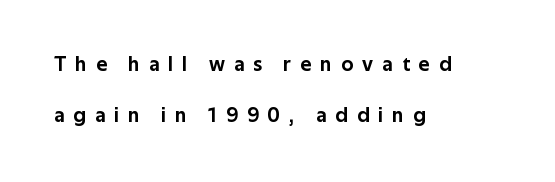
The letters are spread apart with noticeably loose tracking. Whoever set this chose breathing room over compactness in the vertical rhythm. Visually the block forms a straight wall on the left and a jagged coastline on the right. Posture: upright roman. Honestly, there is no underline to notice here at all.
